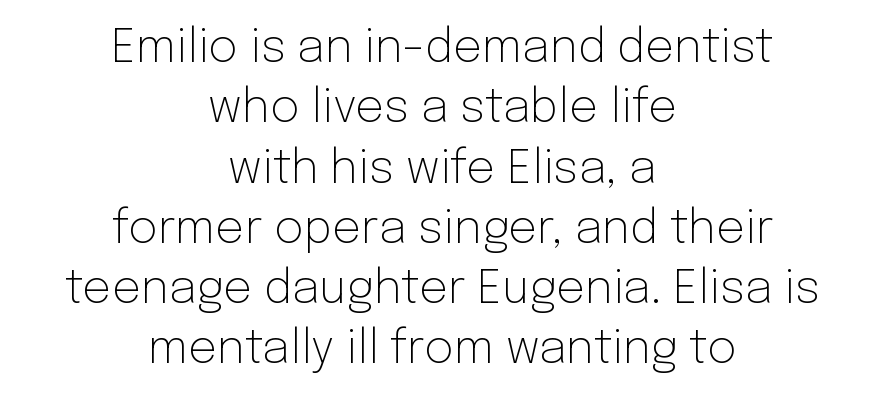
{"serif": "no", "italic": "no", "bold": "no", "weight": "light", "width": "normal", "stroke_contrast": "low", "x_height": "medium", "monospaced": "no", "underline": "no", "align": "center", "line_spacing": "normal", "line_spacing_ratio": 1.31, "letter_spacing": "normal", "letter_spacing_em": 0.0, "glyph_px": 46}
